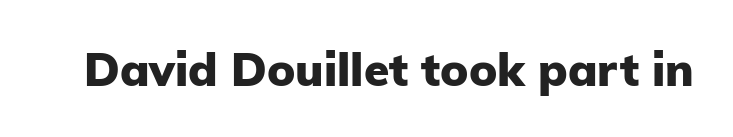
The image shows 46 px heavy sans-serif type, upright; set normal letter spacing, not underlined; low stroke contrast and a medium x-height.
